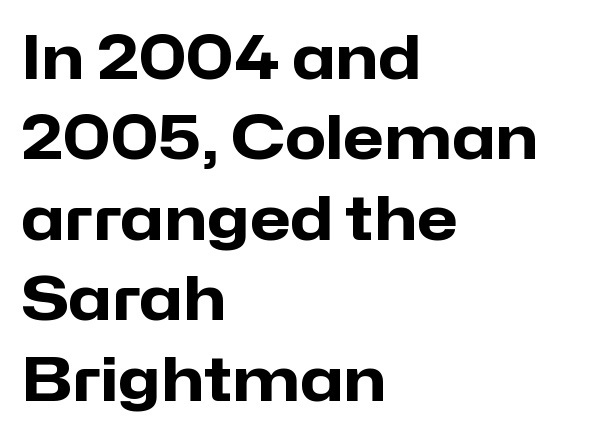
Q: Is the text bold? A: Yes.
Q: Is the text italic (slanted)? A: No, it is upright.
Q: Is the typeface a serif or a sans-serif typeface? A: Sans-serif.
Q: Is the text underlined? A: No.
Q: How is the paragraph aligned? A: Left-aligned.
Q: Is the spacing between letters normal or unusually wide? A: Normal.
Q: Is the spacing between lines tight, normal or loose? A: Normal.
Q: Width (condensed, normal, or wide)? A: Normal.
Q: Stroke contrast? A: Low.
Q: x-height? A: Medium.
Q: Monospaced? A: No.
